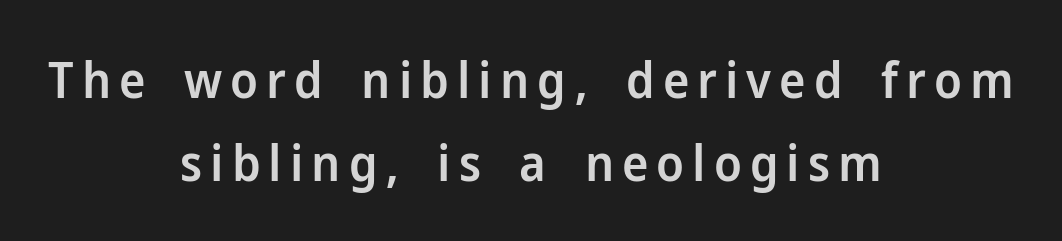
The image shows 50 px semibold sans-serif type, upright; set centered, normal line spacing (1.67x), not underlined; low stroke contrast and a medium x-height.
